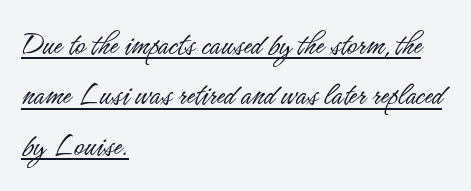
The compositor pushed each line to the left boundary. Regarding serifs, this sample does without them. The words here are underlined.
